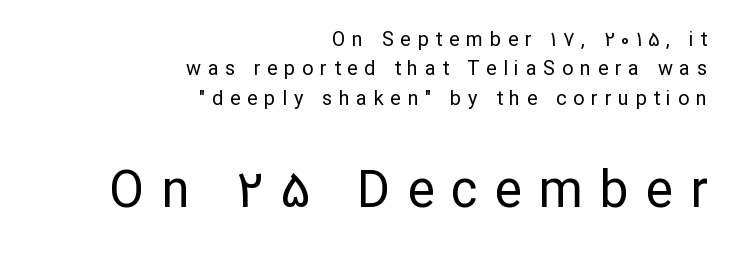
The image shows 51 px regular-weight sans-serif type, upright; set right-aligned, normal line spacing (1.47x), unusually wide letter spacing (+0.33 em), not underlined; the second (bottom) block is 2.55x larger; low stroke contrast and a medium x-height.
